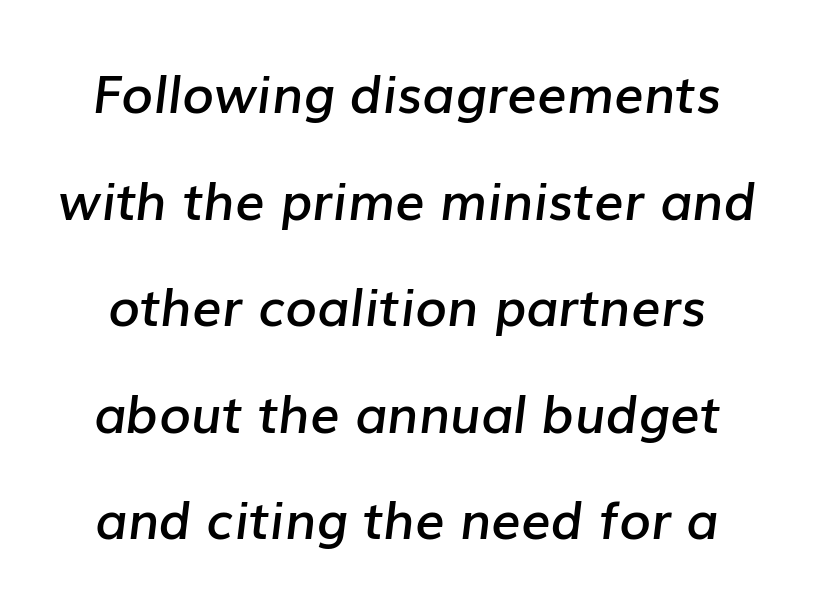
{"italic": "yes", "lean": "right", "slant_degrees": 7, "bold": "semi", "weight": "semibold", "width": "normal", "stroke_contrast": "low", "x_height": "medium", "monospaced": "no", "underline": "no", "line_spacing": "loose", "line_spacing_ratio": 2.05, "letter_spacing": "normal", "letter_spacing_em": 0.0, "glyph_px": 52}
